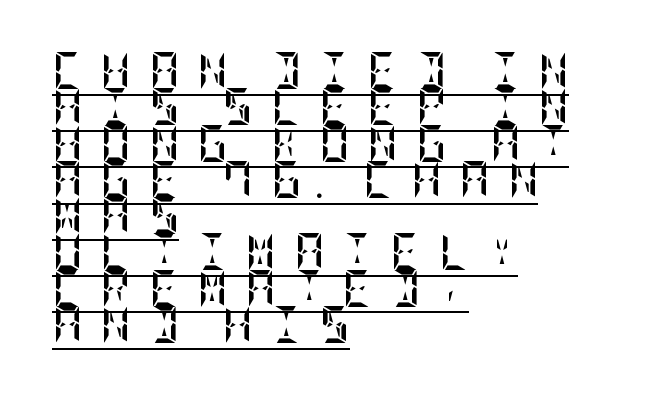
{"italic": "no", "bold": "yes", "weight": "semibold", "width": "condensed", "stroke_contrast": "low", "x_height": "large", "underline": "yes", "align": "left", "line_spacing": "tight", "line_spacing_ratio": 0.98, "letter_spacing": "wide", "letter_spacing_em": 0.49, "glyph_px": 37}
